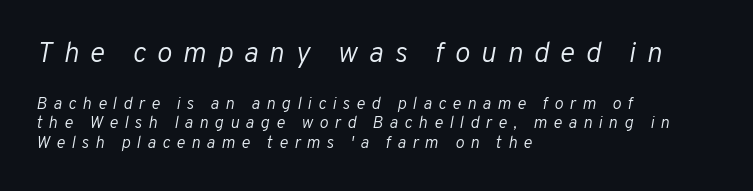
The image shows 29 px light type, italic (leaning right); set left-aligned, tight line spacing (1.15x), unusually wide letter spacing (+0.37 em), not underlined; the first (top) block is 1.71x larger; low stroke contrast and a medium x-height.
